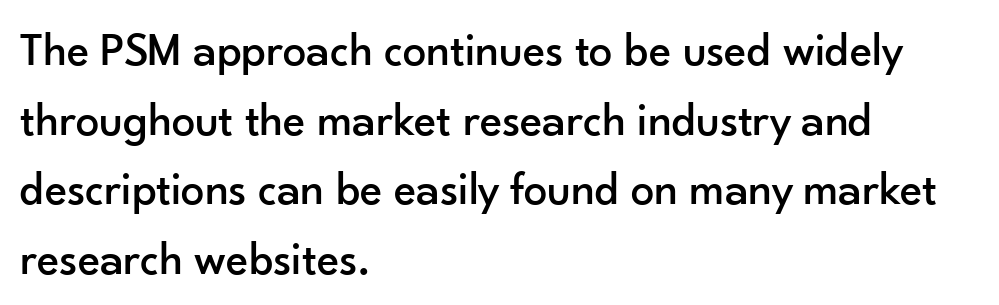
{"serif": "no", "italic": "no", "width": "normal", "stroke_contrast": "low", "x_height": "small", "monospaced": "no", "underline": "no", "align": "left", "line_spacing": "normal", "line_spacing_ratio": 1.48, "letter_spacing": "normal", "letter_spacing_em": 0.0, "glyph_px": 47}
